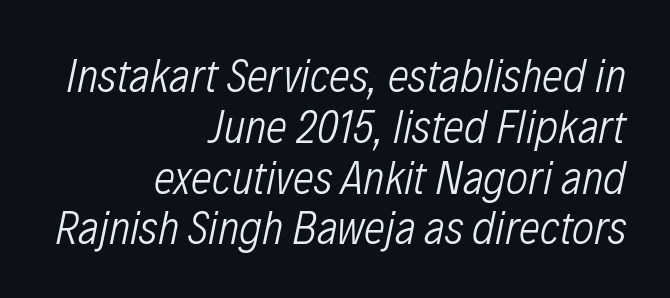
The image shows 47 px light, condensed type, italic (leaning right); set right-aligned, tight line spacing (1.08x), normal letter spacing, not underlined; low stroke contrast and a medium x-height.
